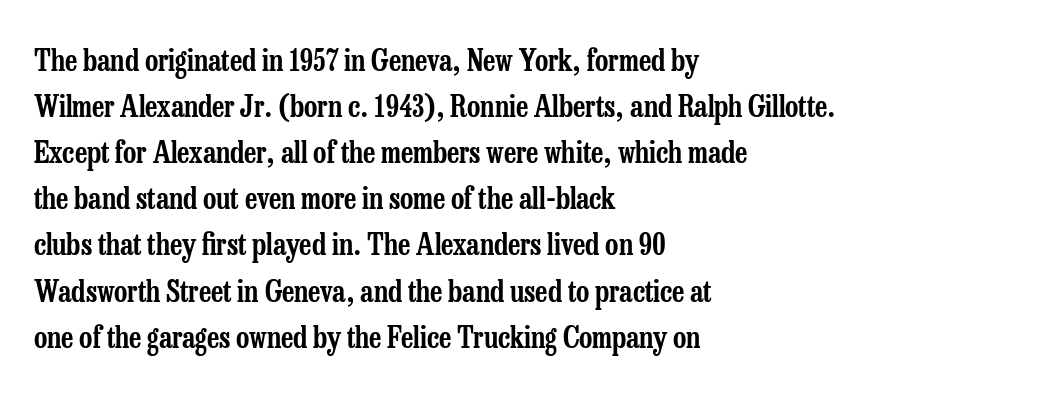
Q: Is the text italic (slanted)? A: No, it is upright.
Q: Is the typeface a serif or a sans-serif typeface? A: Serif.
Q: Is the text underlined? A: No.
Q: How is the paragraph aligned? A: Left-aligned.
Q: Is the spacing between letters normal or unusually wide? A: Normal.
Q: Is the spacing between lines tight, normal or loose? A: Normal.
Q: Width (condensed, normal, or wide)? A: Condensed.
Q: Stroke contrast? A: Low.
Q: x-height? A: Medium.
Q: Monospaced? A: No.
